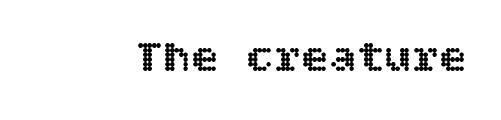
The image shows 46 px text type, upright; set normal letter spacing, not underlined; a large x-height.
